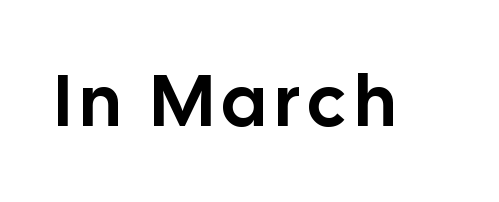
Q: Is the text italic (slanted)? A: No, it is upright.
Q: Is the typeface a serif or a sans-serif typeface? A: Sans-serif.
Q: Is the text underlined? A: No.
Q: Width (condensed, normal, or wide)? A: Normal.
Q: Stroke contrast? A: Low.
Q: x-height? A: Medium.
Q: Monospaced? A: No.
